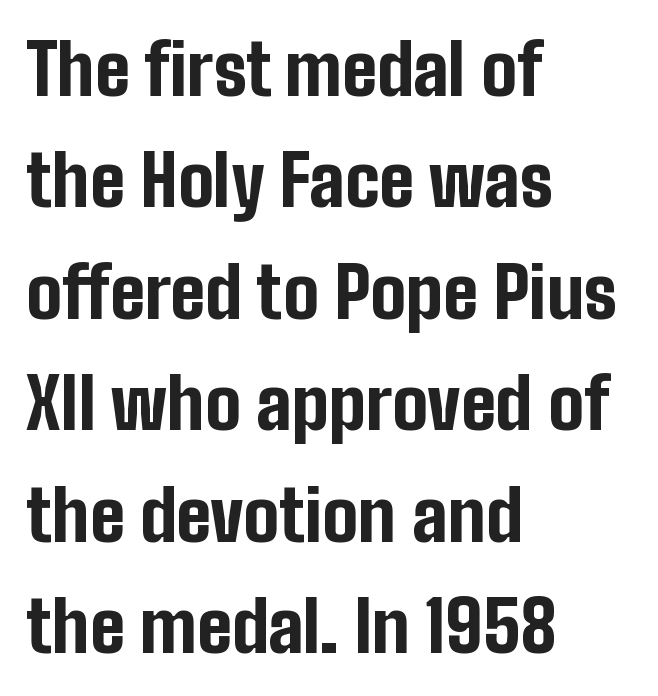
The image shows 71 px bold, condensed sans-serif type, upright; set left-aligned, normal line spacing (1.57x), normal letter spacing, not underlined; low stroke contrast and a medium x-height.
